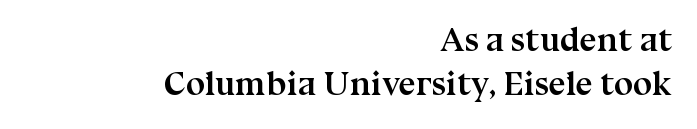
{"serif": "yes", "italic": "no", "bold": "yes", "weight": "semibold", "width": "normal", "stroke_contrast": "medium", "x_height": "medium", "monospaced": "no", "underline": "no", "align": "right", "line_spacing": "normal", "line_spacing_ratio": 1.28, "letter_spacing": "normal", "letter_spacing_em": 0.0, "glyph_px": 34}
